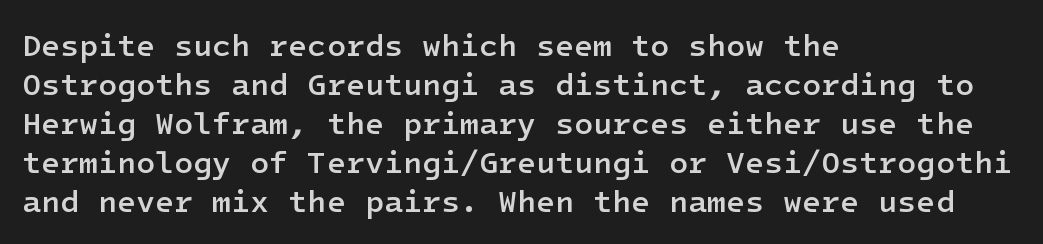
Q: Is the text bold? A: Semi-bold.
Q: Is the text italic (slanted)? A: No, it is upright.
Q: Is the typeface a serif or a sans-serif typeface? A: Sans-serif.
Q: Is the text underlined? A: No.
Q: How is the paragraph aligned? A: Left-aligned.
Q: Is the spacing between letters normal or unusually wide? A: Normal.
Q: Is the spacing between lines tight, normal or loose? A: Normal.
Q: Width (condensed, normal, or wide)? A: Normal.
Q: Stroke contrast? A: Low.
Q: x-height? A: Medium.
